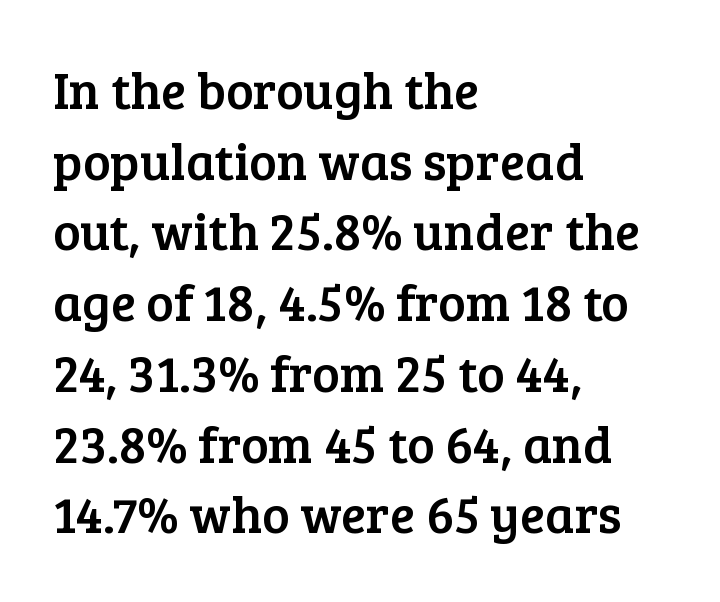
{"serif": "yes", "italic": "no", "width": "normal", "stroke_contrast": "low", "x_height": "medium", "monospaced": "no", "underline": "no", "align": "left", "line_spacing": "normal", "line_spacing_ratio": 1.36, "letter_spacing": "normal", "letter_spacing_em": 0.0, "glyph_px": 52}
